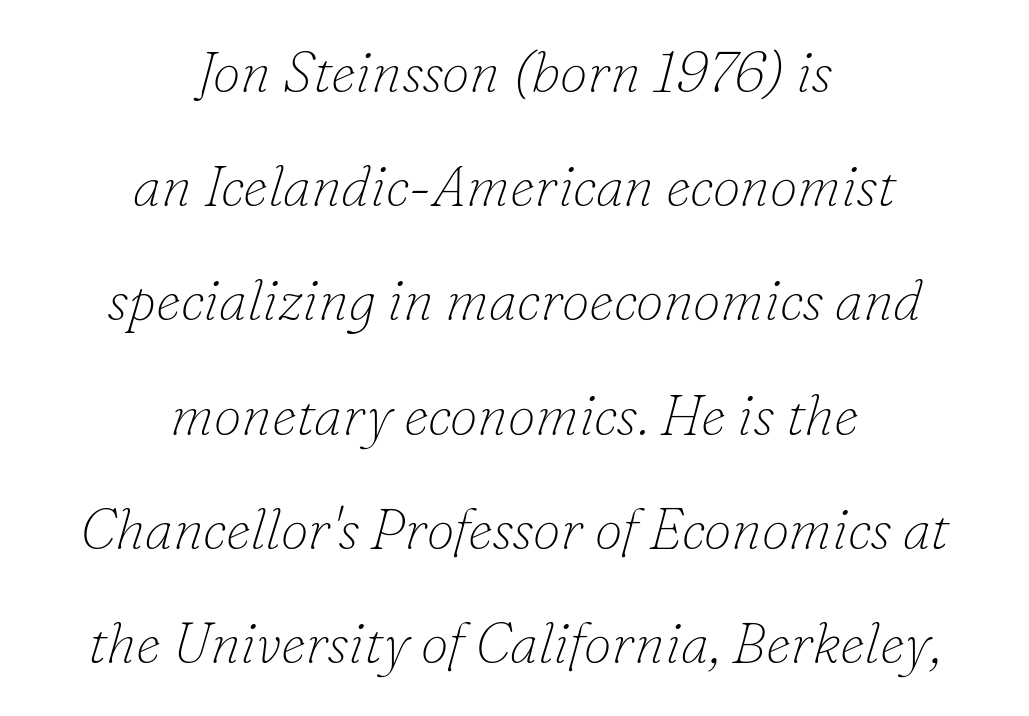
Q: Is the text bold? A: No.
Q: Is the text italic (slanted)? A: Yes, it leans right by about 16 degrees.
Q: Is the typeface a serif or a sans-serif typeface? A: Serif.
Q: Is the text underlined? A: No.
Q: How is the paragraph aligned? A: Centered.
Q: Is the spacing between letters normal or unusually wide? A: Normal.
Q: Is the spacing between lines tight, normal or loose? A: Loose.
Q: Width (condensed, normal, or wide)? A: Normal.
Q: Stroke contrast? A: Low.
Q: x-height? A: Small.
Q: Monospaced? A: No.
